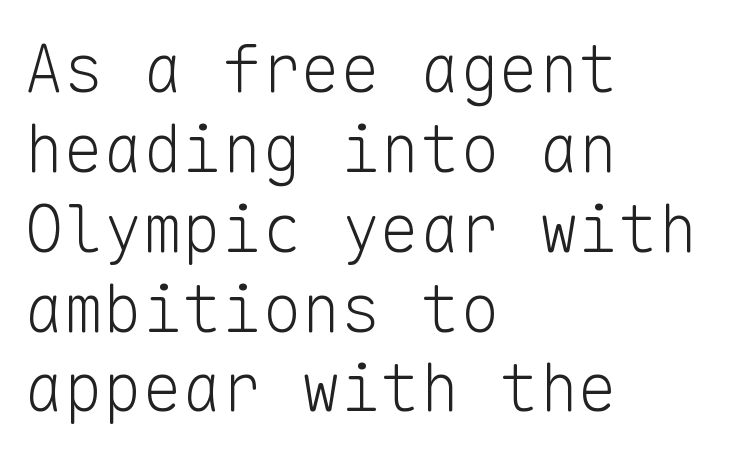
The image shows 66 px light sans-serif type, upright, monospaced; set left-aligned, line spacing 1.21x, normal letter spacing, not underlined; low stroke contrast and a medium x-height.
